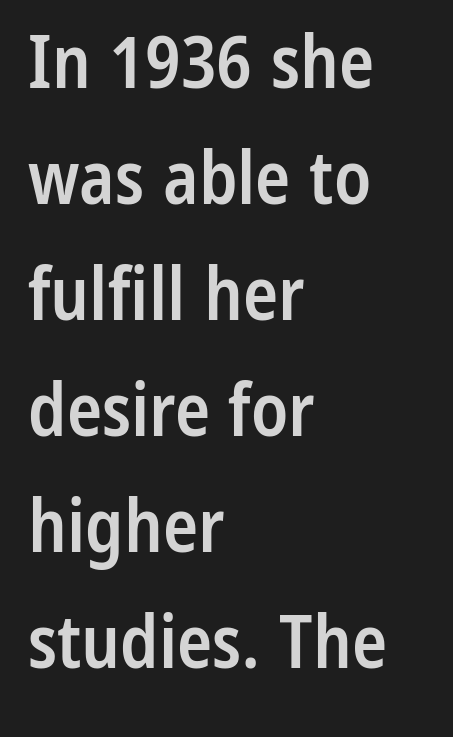
{"serif": "no", "italic": "no", "bold": "semi", "weight": "semibold", "width": "condensed", "stroke_contrast": "low", "x_height": "medium", "monospaced": "no", "underline": "no", "align": "left", "line_spacing": "normal", "line_spacing_ratio": 1.59, "letter_spacing": "normal", "letter_spacing_em": 0.0, "glyph_px": 73}
